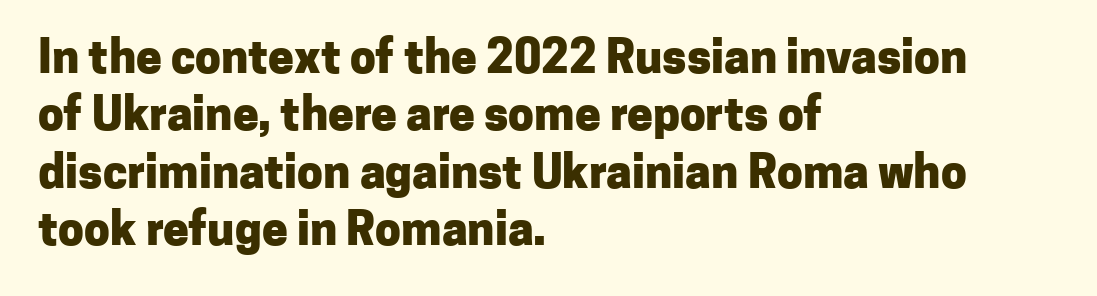
The image shows 46 px heavy sans-serif type, upright; set left-aligned, normal line spacing (1.25x), normal letter spacing, not underlined; low stroke contrast and a medium x-height.
